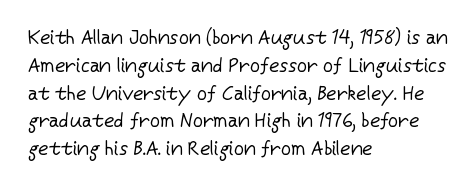
Nothing heavy about these letters — not bold at all. Compared with a centered layout, this one pins lines to the left instead. Spacing between characters is what you'd get straight out of the box. Posture: vertical. Anything drawn beneath the words? Only blank space.
